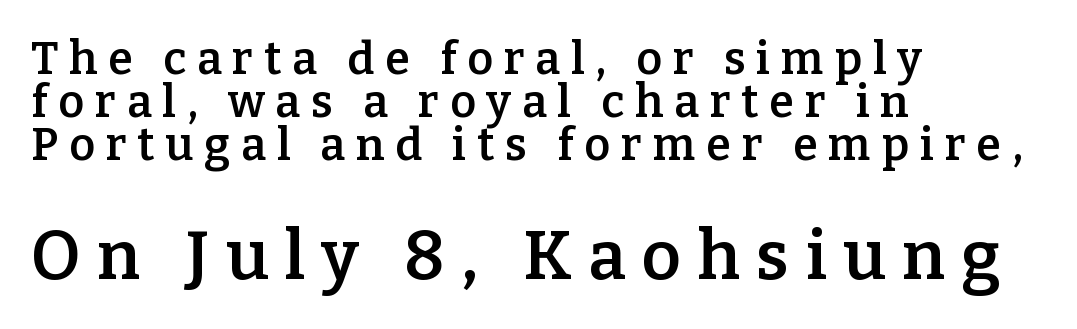
No italicization has been applied; the sample stays upright. Size hierarchy here favors the trailing block over the leading one. Think of a printed novel: that variable character pitch is what you see here. In terms of weight, the rendering is demibold, just under bold. You can tell from the footed stems that serif type was used. Each row of text sits above clean, open space.
